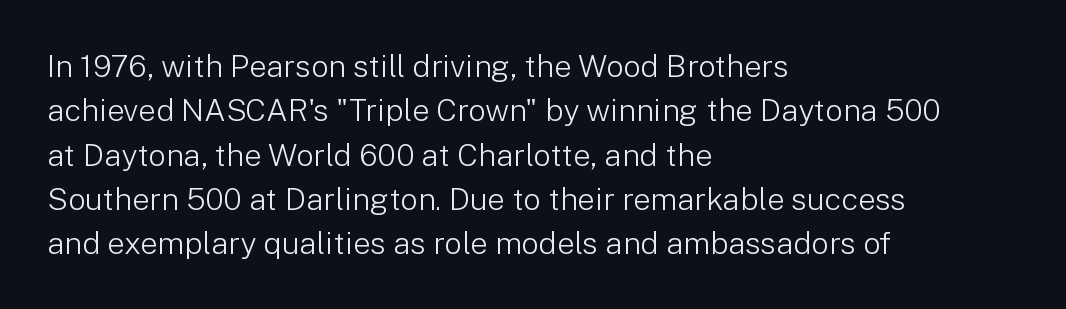
{"serif": "no", "italic": "no", "bold": "no", "weight": "light", "width": "normal", "stroke_contrast": "low", "x_height": "medium", "monospaced": "no", "underline": "no", "align": "left", "line_spacing": "normal", "line_spacing_ratio": 1.43, "letter_spacing": "normal", "letter_spacing_em": 0.0, "glyph_px": 31}
